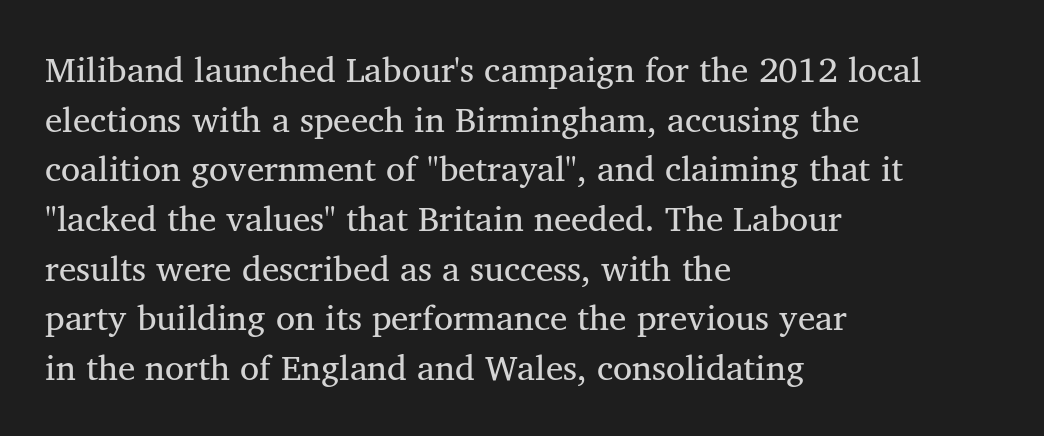
{"serif": "yes", "italic": "no", "width": "normal", "stroke_contrast": "medium", "x_height": "medium", "monospaced": "no", "underline": "no", "align": "left", "line_spacing": "normal", "line_spacing_ratio": 1.42, "letter_spacing": "normal", "letter_spacing_em": 0.0, "glyph_px": 35}
